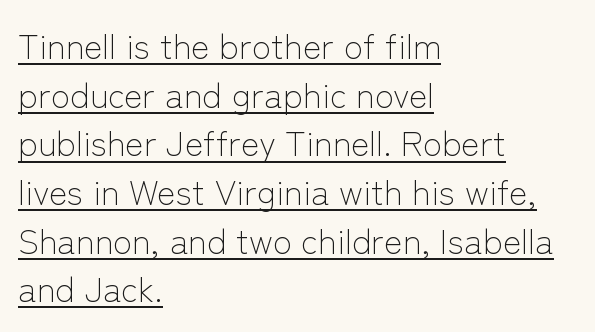
The image shows 35 px light sans-serif type, upright; set left-aligned, normal line spacing (1.39x), normal letter spacing, underlined; low stroke contrast and a medium x-height.
